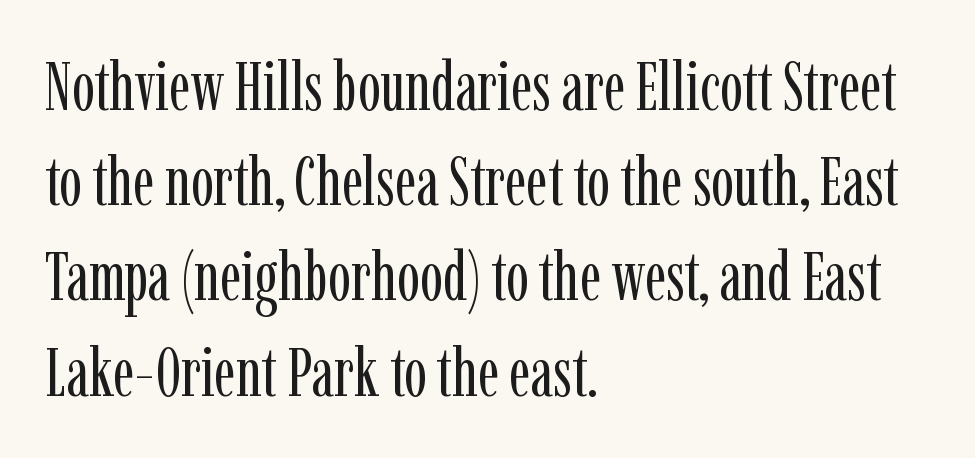
The image shows 68 px regular-weight, condensed serif type, upright; set left-aligned, normal line spacing (1.4x), normal letter spacing, not underlined; low stroke contrast and a medium x-height.
